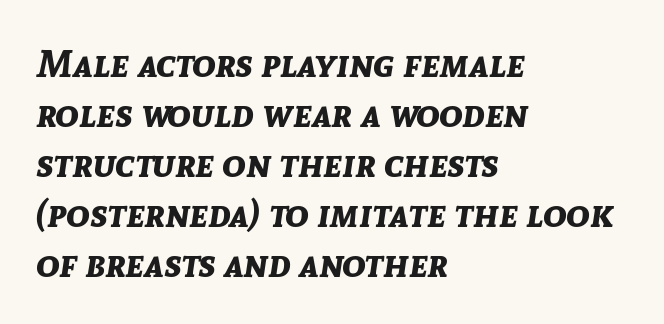
{"italic": "yes", "lean": "right", "slant_degrees": 8, "bold": "yes", "weight": "bold", "width": "normal", "stroke_contrast": "low", "x_height": "medium", "monospaced": "no", "underline": "no", "align": "left", "line_spacing": "normal", "line_spacing_ratio": 1.28, "letter_spacing": "normal", "letter_spacing_em": 0.0, "glyph_px": 39}
